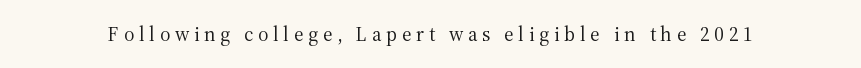
Q: Is the text bold? A: No.
Q: Is the text italic (slanted)? A: No, it is upright.
Q: Is the text underlined? A: No.
Q: Is the spacing between letters normal or unusually wide? A: Unusually wide.
